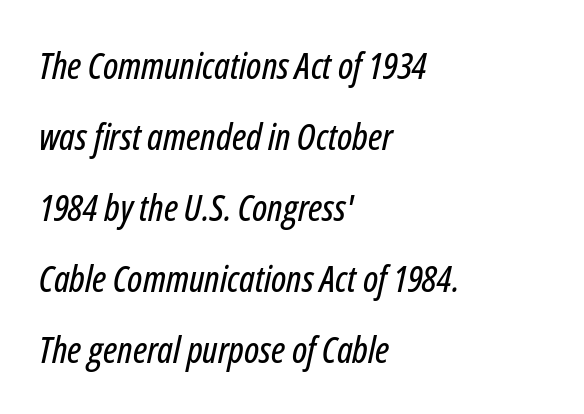
Here the designer chose a conventional face with non-uniform glyph widths. A student would call this left alignment; a typographer would say flush left, rag right. Each new line begins a long way beneath the previous one. The lettering tilts uniformly, giving the passage an italic look. The letters sit at their default tracking, neither squeezed nor spread.
